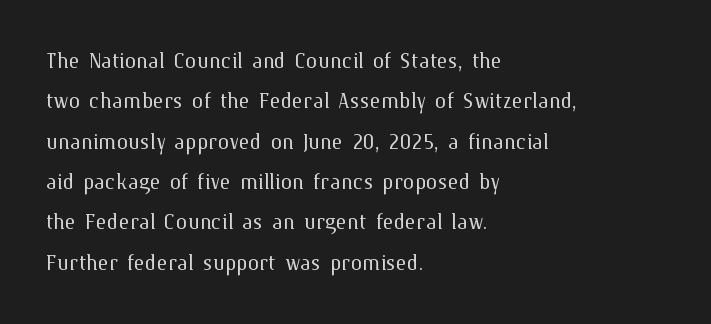
Evenly set lines give the paragraph a standard silhouette. No word sits above an underline. This is the regular roman posture of the typeface. The lines are quadded left. The typesetting does not lean heavy: it is not bold.
